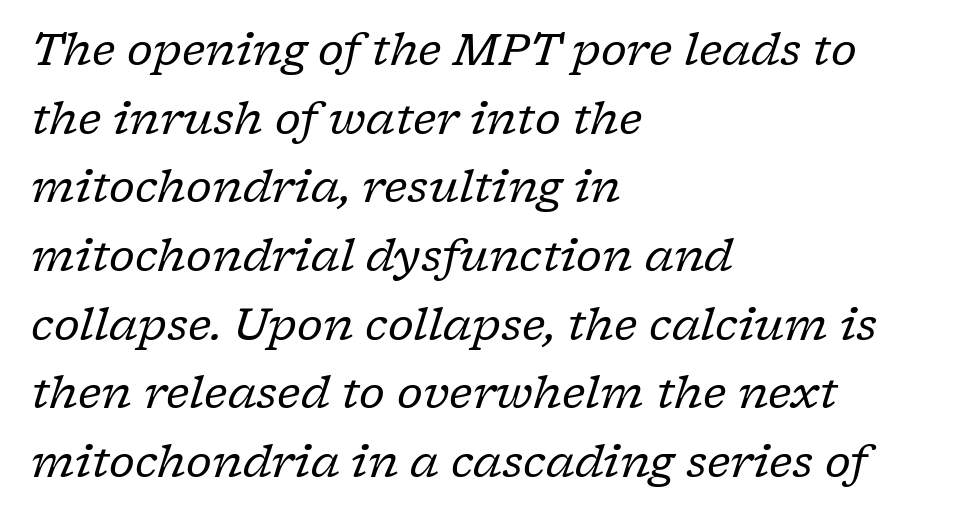
The image shows 44 px regular-weight serif type, italic (leaning right); set left-aligned, normal line spacing (1.56x), normal letter spacing, not underlined; low stroke contrast and a medium x-height.
